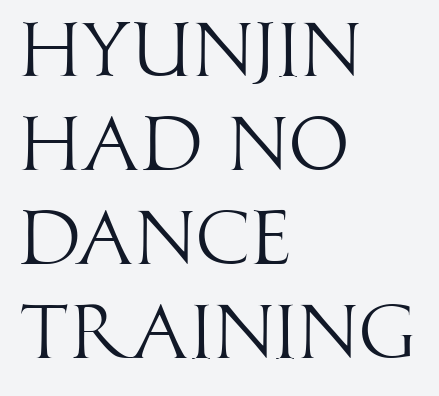
Q: Is the text bold? A: No.
Q: Is the text italic (slanted)? A: No, it is upright.
Q: Is the typeface a serif or a sans-serif typeface? A: Sans-serif.
Q: Is the text underlined? A: No.
Q: How is the paragraph aligned? A: Left-aligned.
Q: Is the spacing between letters normal or unusually wide? A: Normal.
Q: Width (condensed, normal, or wide)? A: Condensed.
Q: Stroke contrast? A: High.
Q: x-height? A: Large.
Q: Monospaced? A: No.
